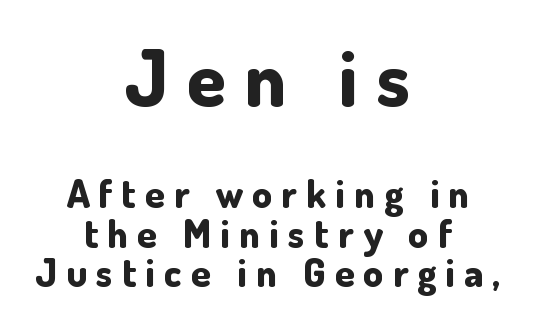
Q: Is the text bold? A: Yes.
Q: Is the text italic (slanted)? A: No, it is upright.
Q: Is the typeface a serif or a sans-serif typeface? A: Sans-serif.
Q: Is the text underlined? A: No.
Q: How is the paragraph aligned? A: Centered.
Q: Is the spacing between letters normal or unusually wide? A: Unusually wide.
Q: Is the spacing between lines tight, normal or loose? A: Tight.
Q: Which block of text is set in a larger size, the first (top) or the second (bottom)? A: The first (top) one.
Q: Width (condensed, normal, or wide)? A: Normal.
Q: Stroke contrast? A: Low.
Q: x-height? A: Small.
Q: Monospaced? A: No.
